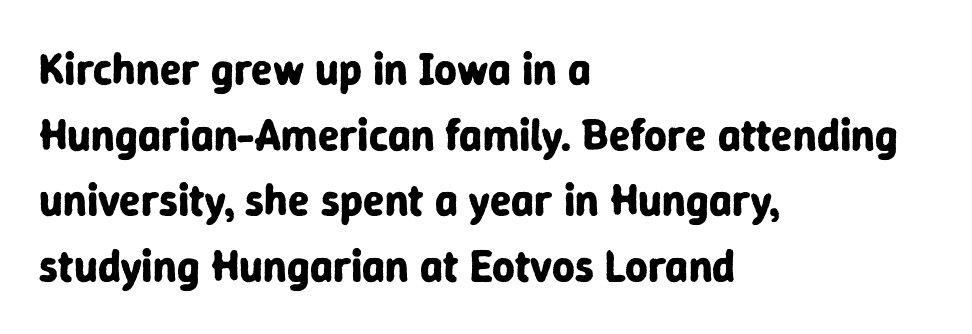
Typesetter's note: full bold, strokes at maximum text heaviness. One glance says typical: line gaps are just what's usual. The baseline area is clear. Font category for this specimen: sans-serif. Standard letterfit; no display-style spreading of the glyphs.
